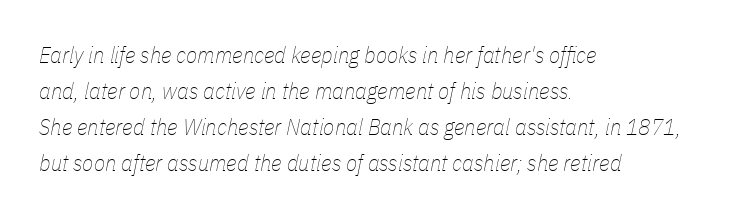
The image shows 23 px text type, italic (leaning right); set left-aligned, normal line spacing (1.57x), normal letter spacing, not underlined.
